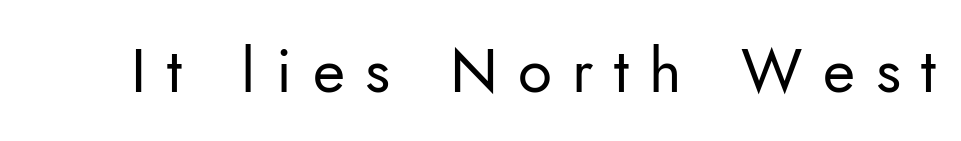
The image shows 62 px regular-weight sans-serif type, upright; set unusually wide letter spacing (+0.33 em), not underlined; low stroke contrast and a small x-height.
